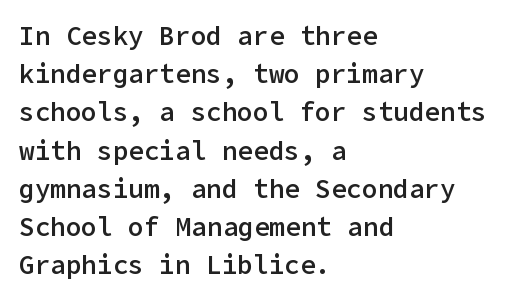
{"italic": "no", "bold": "semi", "underline": "no", "align": "left", "line_spacing": "normal", "line_spacing_ratio": 1.47, "letter_spacing": "normal", "letter_spacing_em": 0.0, "glyph_px": 26}
